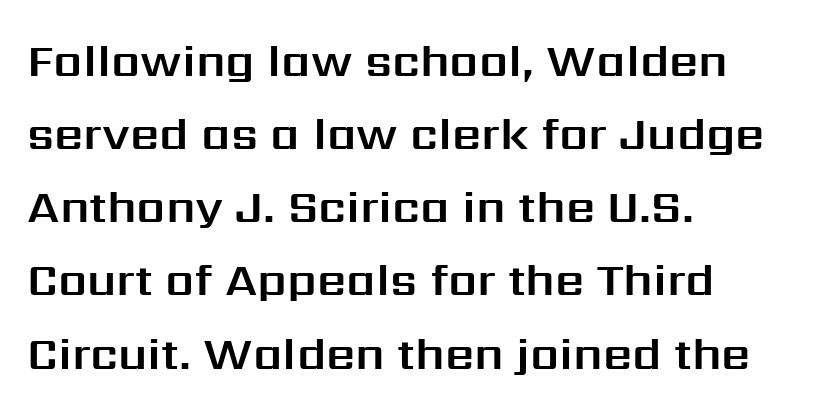
{"serif": "no", "italic": "no", "width": "normal", "stroke_contrast": "medium", "x_height": "medium", "monospaced": "no", "underline": "no", "align": "left", "line_spacing": "normal", "line_spacing_ratio": 1.59, "letter_spacing": "normal", "letter_spacing_em": 0.0, "glyph_px": 46}
